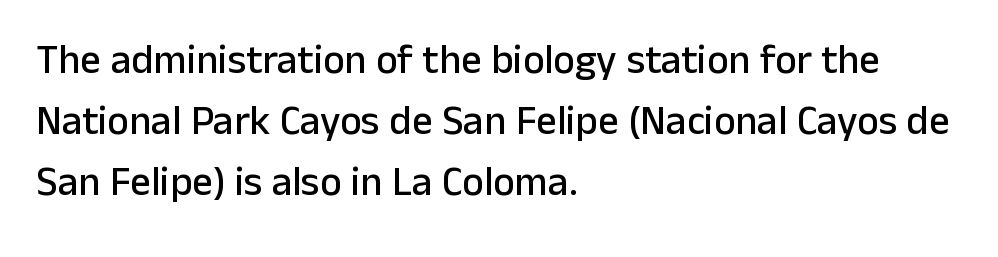
Q: Is the text italic (slanted)? A: No, it is upright.
Q: Is the typeface a serif or a sans-serif typeface? A: Sans-serif.
Q: Is the text underlined? A: No.
Q: How is the paragraph aligned? A: Left-aligned.
Q: Is the spacing between letters normal or unusually wide? A: Normal.
Q: Is the spacing between lines tight, normal or loose? A: Normal.
Q: Width (condensed, normal, or wide)? A: Normal.
Q: Stroke contrast? A: Low.
Q: x-height? A: Medium.
Q: Monospaced? A: No.
